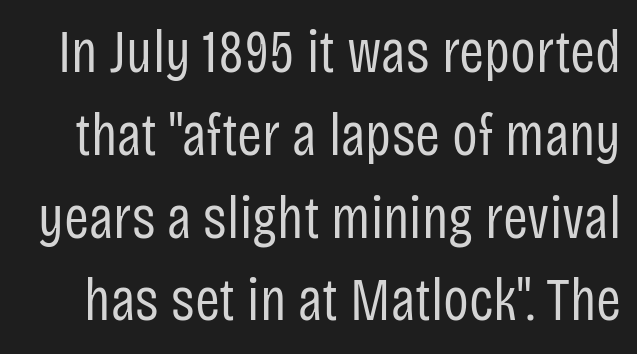
The image shows 60 px regular-weight, condensed sans-serif type, upright; set normal line spacing (1.38x), normal letter spacing, not underlined; low stroke contrast and a large x-height.
